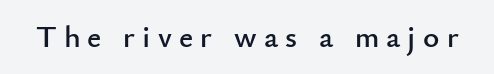
Q: Is the text italic (slanted)? A: No, it is upright.
Q: Is the typeface a serif or a sans-serif typeface? A: Sans-serif.
Q: Is the text underlined? A: No.
Q: Is the spacing between letters normal or unusually wide? A: Unusually wide.
Q: Width (condensed, normal, or wide)? A: Normal.
Q: Stroke contrast? A: Low.
Q: x-height? A: Small.
Q: Monospaced? A: No.
